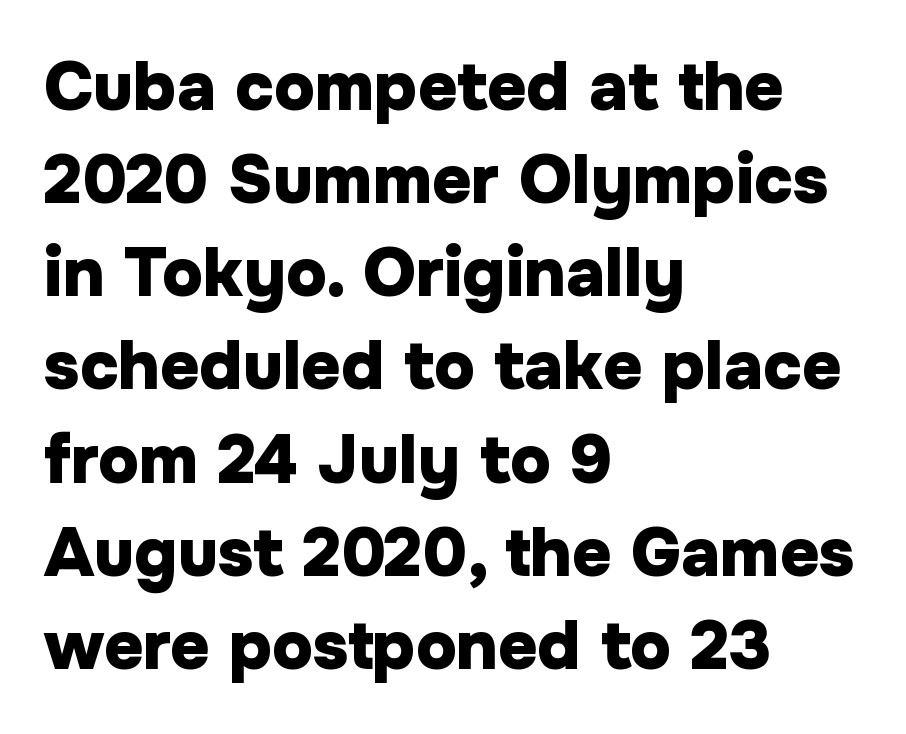
{"serif": "no", "italic": "no", "bold": "yes", "weight": "heavy", "width": "normal", "stroke_contrast": "low", "x_height": "medium", "monospaced": "no", "underline": "no", "align": "left", "line_spacing": "normal", "line_spacing_ratio": 1.37, "letter_spacing": "normal", "letter_spacing_em": 0.0, "glyph_px": 68}
